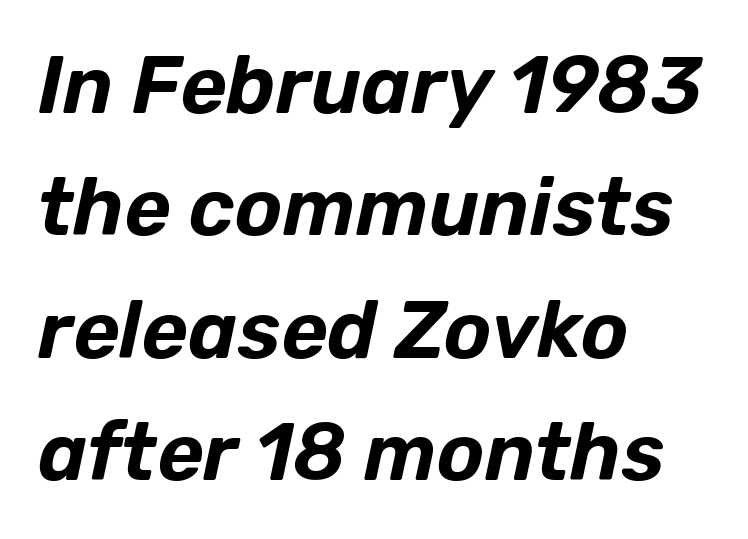
The image shows 80 px text type, italic (leaning right); set left-aligned, normal line spacing (1.53x), normal letter spacing, not underlined; low stroke contrast and a medium x-height.
